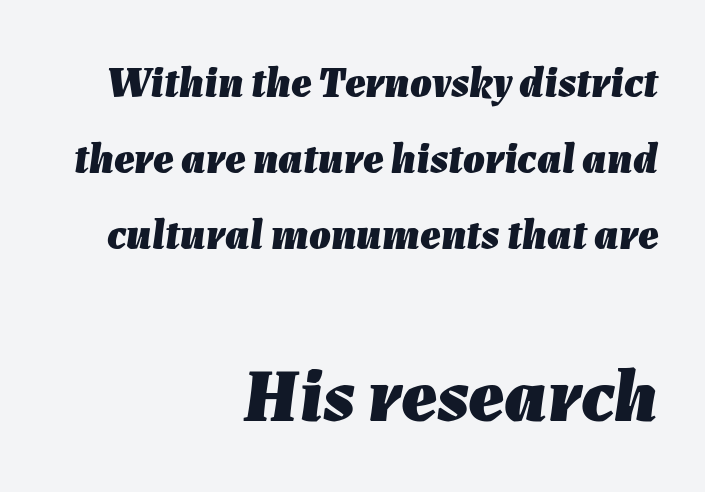
The image shows 75 px heavy type, italic (leaning right); set right-aligned, line spacing 1.77x, normal letter spacing, not underlined; the second (bottom) block is 1.74x larger; low stroke contrast and a medium x-height.
